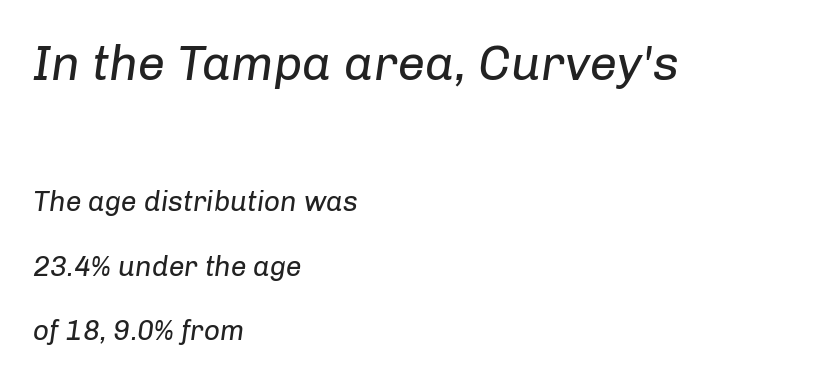
Rendered with sloped, italic letterforms. The rendering uses natural spacing where letterforms have individual widths. The typeface has the unassuming heft of standard copy or less. The earlier block is typeset at a bigger size than the later block. Lines of text with bare space underneath.
